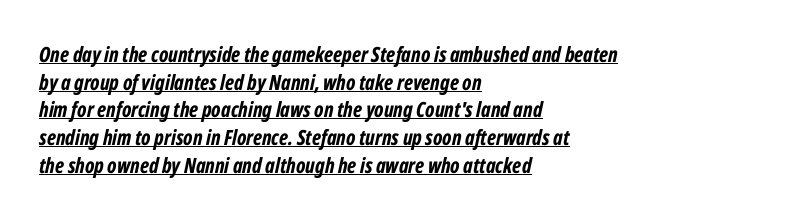
The image shows 21 px bold type, italic (leaning right); set left-aligned, normal line spacing (1.32x), normal letter spacing, underlined.
